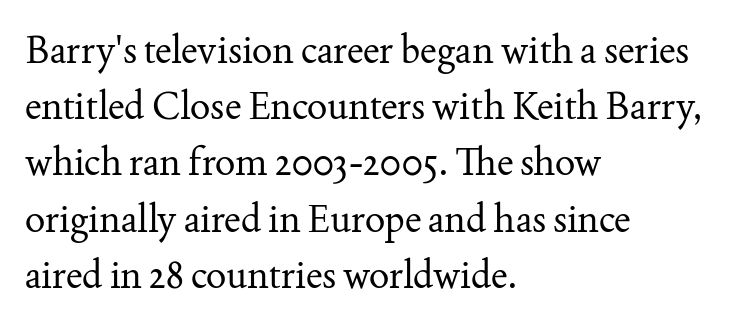
The passage shown stacks its lines at a standard gap. The gaps between neighbouring characters are ordinary and unremarkable. The glyphs are unaccompanied by any horizontal stroke below them. The passage shown is typeset with a serif family. Vertical strokes here are truly vertical. Looks like regular typesetting: each glyph gets only the width it needs.
